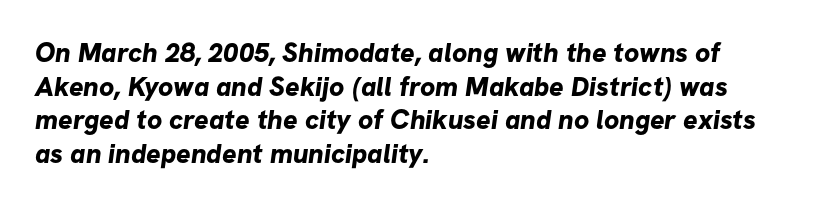
The strokes are fattened all the way to bold. The glyphs are unaccompanied by any horizontal stroke below them. Teacher's note: observe the even left margin — that is flush-left alignment. Does extra space separate the letters? No, they use regular spacing. Honestly, the row spacing looks completely unremarkable.
